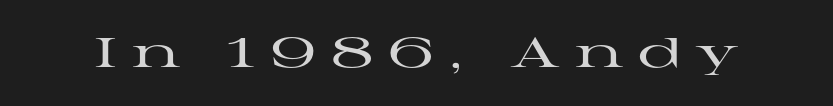
Here the designer chose a conventional face with non-uniform glyph widths. If you drew a line through each stem, it would be perfectly vertical. Words appear elongated and porous because spacing is wide. The space directly below the letters is spotless. The glyphs in this specimen are seriffed.
